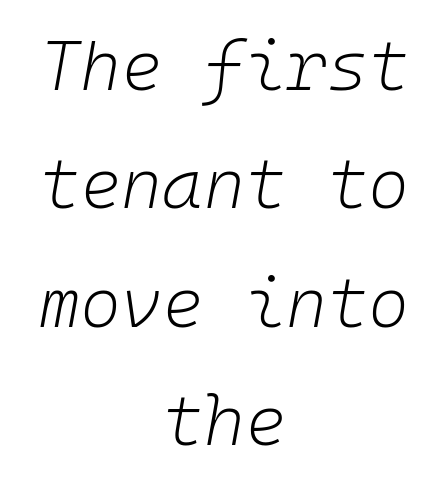
The paragraph has two soft edges and a firm central axis. You could count columns in this text — the font is strictly monospaced. The rendering applies a slant to the glyphs. The cut favours lightness, reaching ordinary text weight at its darkest. Spacing between characters is what you'd get straight out of the box. Beneath every word, the page is bare.
